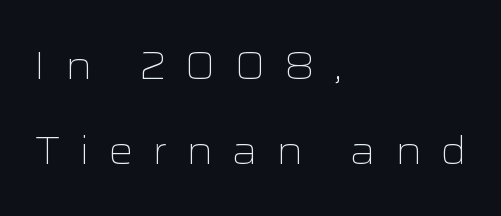
Q: Is the text bold? A: No.
Q: Is the text italic (slanted)? A: No, it is upright.
Q: Is the typeface a serif or a sans-serif typeface? A: Sans-serif.
Q: Is the text underlined? A: No.
Q: How is the paragraph aligned? A: Left-aligned.
Q: Is the spacing between letters normal or unusually wide? A: Unusually wide.
Q: Is the spacing between lines tight, normal or loose? A: Loose.
Q: Width (condensed, normal, or wide)? A: Wide.
Q: Stroke contrast? A: Low.
Q: x-height? A: Medium.
Q: Monospaced? A: No.
